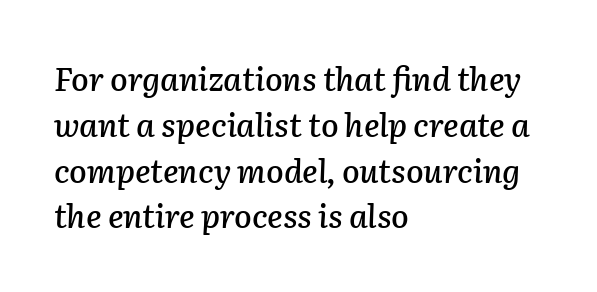
This rendering features lettering with no underline. This sample is left-justified, so line endings fall wherever the words run out. Looks like regular typesetting: each glyph gets only the width it needs. Quick note: interline space is typical. Designer's note — italics engaged.
